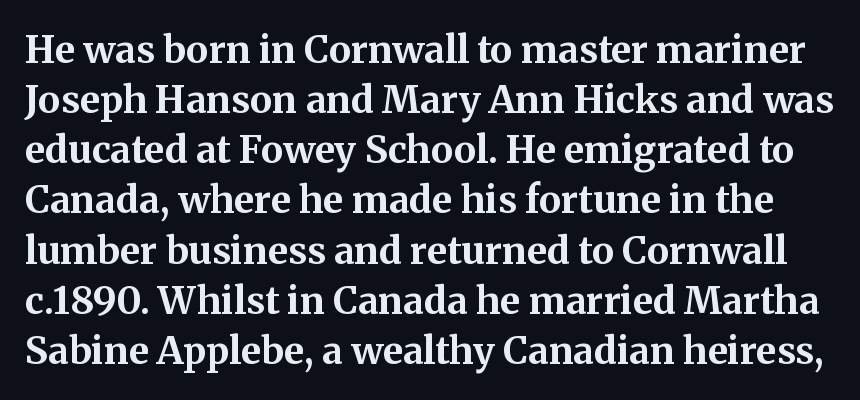
The image shows 38 px bold serif type, upright; set normal line spacing (1.32x), normal letter spacing, not underlined; medium stroke contrast and a medium x-height.
